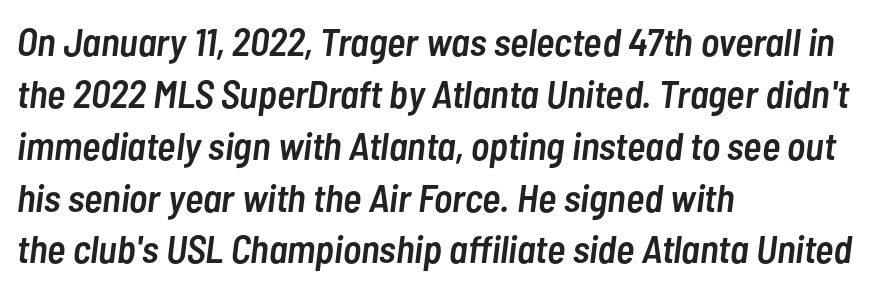
The image shows 39 px semibold, condensed type, italic (leaning right); set left-aligned, normal line spacing (1.33x), normal letter spacing, not underlined; low stroke contrast and a medium x-height.
